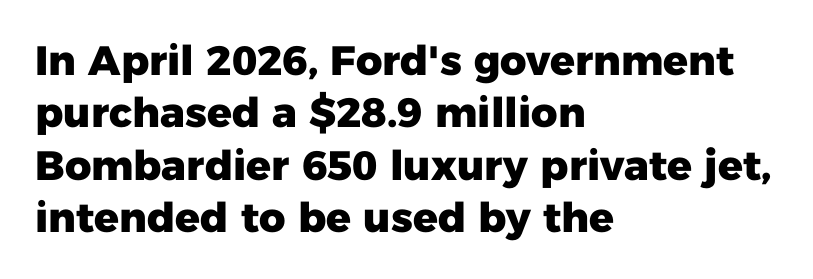
Inter-character spacing is left at the font's built-in metrics. Each letter keeps its own natural width here, so spacing adapts to shape. Heft: maximum for text — a bold. The typography opts for an upright posture over an oblique one. In CSS terms this would be text-align: left. Summary of vertical rhythm: regular, with standard interline spacing.
